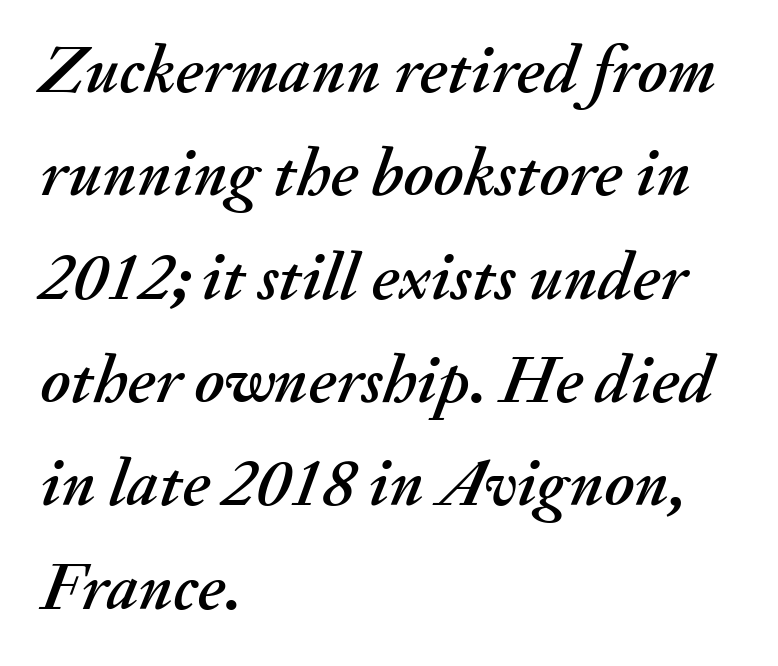
Q: Is the text italic (slanted)? A: Yes, it leans right by about 20 degrees.
Q: Is the text underlined? A: No.
Q: How is the paragraph aligned? A: Left-aligned.
Q: Is the spacing between letters normal or unusually wide? A: Normal.
Q: Is the spacing between lines tight, normal or loose? A: Normal.
Q: Width (condensed, normal, or wide)? A: Normal.
Q: Stroke contrast? A: Medium.
Q: x-height? A: Small.
Q: Monospaced? A: No.
